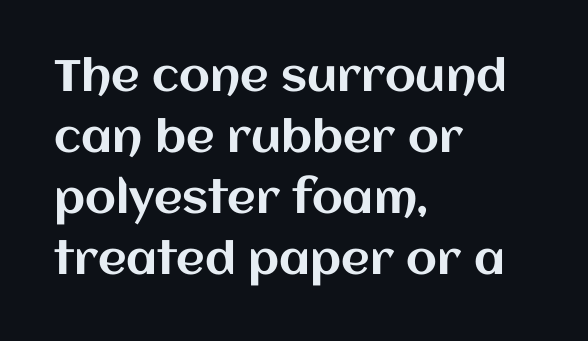
The image shows 44 px text type, upright; set left-aligned, normal line spacing (1.39x), normal letter spacing, not underlined; medium stroke contrast and a large x-height.
